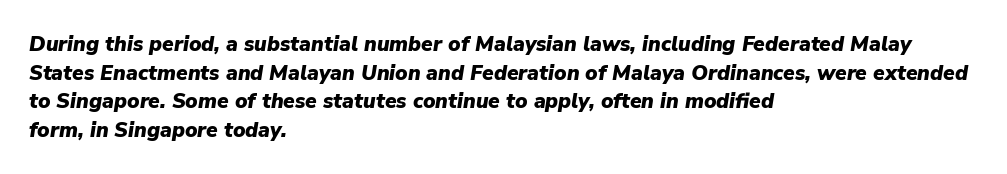
Reading down the block, your eye returns to a fixed left position each line. Italic? Definitely — the glyphs are oblique. The space beneath each line is pristine and unruled. Heavy, bold letterforms. Tracking value appears to be zero — textbook default spacing.
